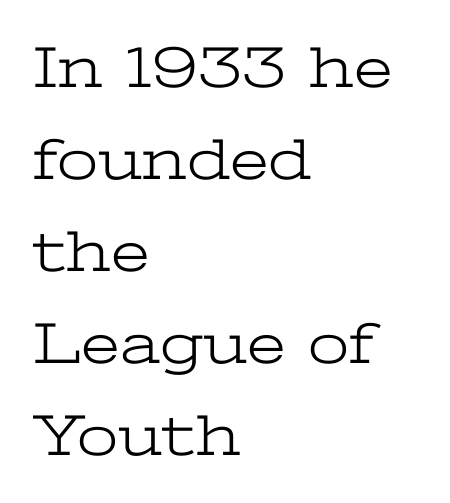
Q: Is the text bold? A: No.
Q: Is the text italic (slanted)? A: No, it is upright.
Q: Is the typeface a serif or a sans-serif typeface? A: Serif.
Q: Is the text underlined? A: No.
Q: How is the paragraph aligned? A: Left-aligned.
Q: Is the spacing between letters normal or unusually wide? A: Normal.
Q: Is the spacing between lines tight, normal or loose? A: Normal.
Q: Width (condensed, normal, or wide)? A: Wide.
Q: Stroke contrast? A: Low.
Q: x-height? A: Medium.
Q: Monospaced? A: No.
